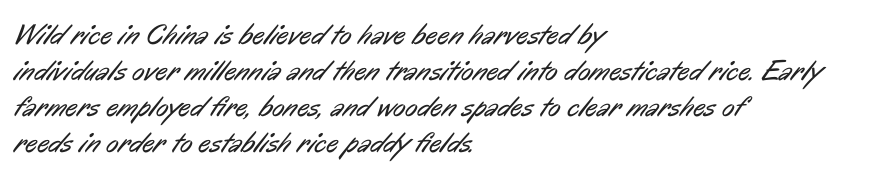
The image shows 29 px regular-weight, condensed sans-serif type; set left-aligned, line spacing 1.24x, normal letter spacing, not underlined; low stroke contrast and a medium x-height.
